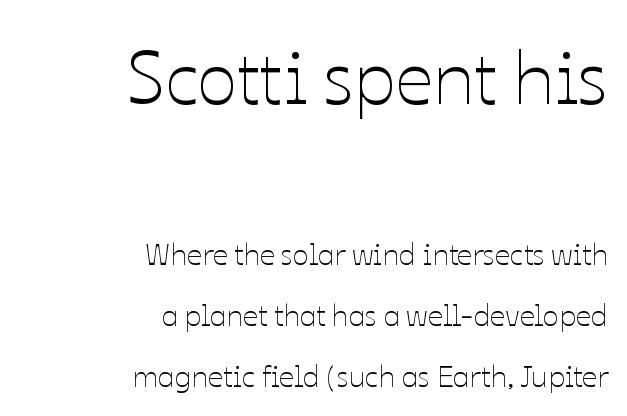
{"italic": "no", "bold": "no", "weight": "thin", "width": "normal", "stroke_contrast": "low", "x_height": "medium", "monospaced": "no", "underline": "no", "align": "right", "line_spacing": "loose", "line_spacing_ratio": 2.03, "letter_spacing": "normal", "letter_spacing_em": 0.0, "larger_block": "first", "size_ratio": 2.5, "glyph_px": 75}
